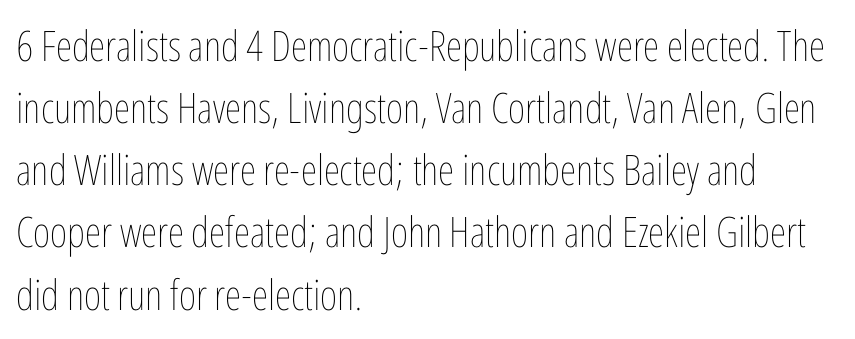
{"italic": "no", "bold": "no", "weight": "thin", "width": "condensed", "stroke_contrast": "low", "x_height": "medium", "monospaced": "no", "underline": "no", "align": "left", "line_spacing": "normal", "line_spacing_ratio": 1.48, "letter_spacing": "normal", "letter_spacing_em": 0.0, "glyph_px": 42}
